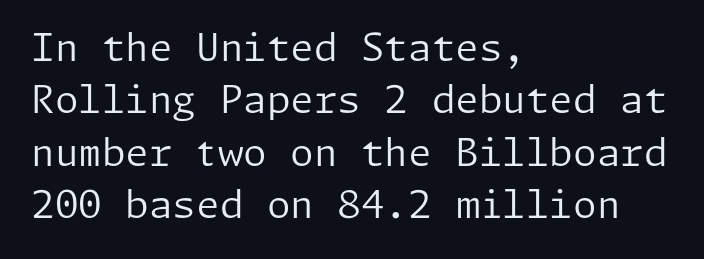
The image shows 38 px regular-weight sans-serif type, upright; set left-aligned, normal line spacing (1.38x), normal letter spacing, not underlined; low stroke contrast and a medium x-height.
